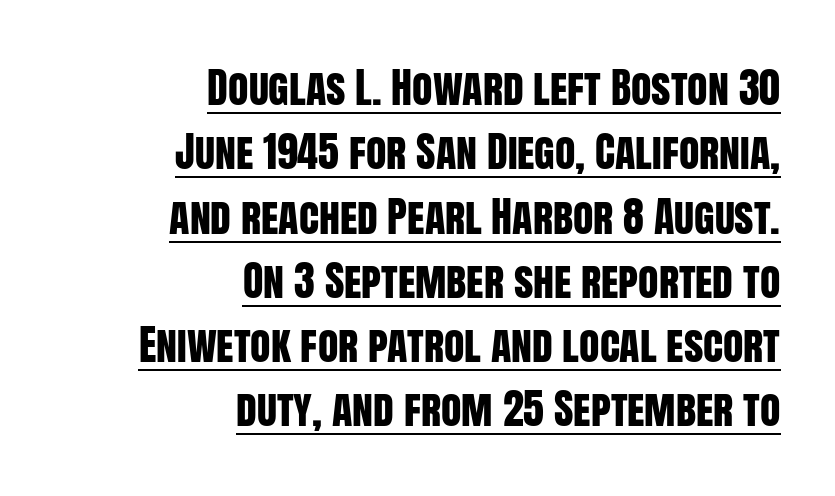
Q: Is the text italic (slanted)? A: No, it is upright.
Q: Is the typeface a serif or a sans-serif typeface? A: Sans-serif.
Q: Is the text underlined? A: Yes.
Q: How is the paragraph aligned? A: Right-aligned.
Q: Is the spacing between letters normal or unusually wide? A: Normal.
Q: Is the spacing between lines tight, normal or loose? A: Normal.
Q: Width (condensed, normal, or wide)? A: Condensed.
Q: Stroke contrast? A: Low.
Q: x-height? A: Large.
Q: Monospaced? A: No.
